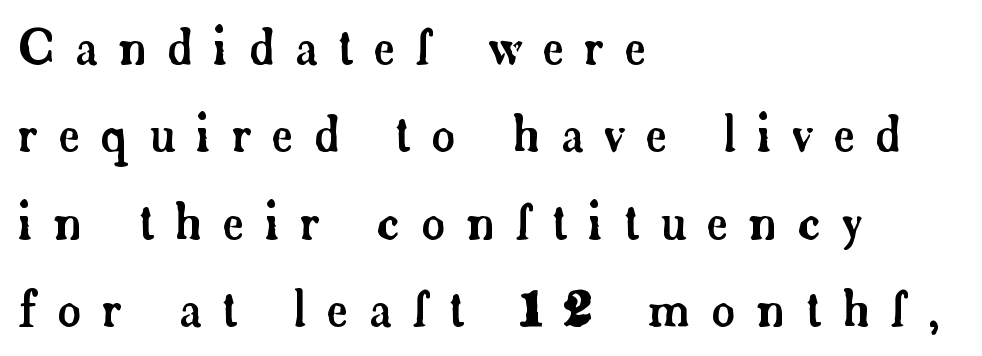
Underlining? Definitely not there. This sample uses expanded letter spacing, leaving extra air between glyphs. The type sits square on the baseline with zero lean. Proportional: the letters do not fall into vertical columns.
